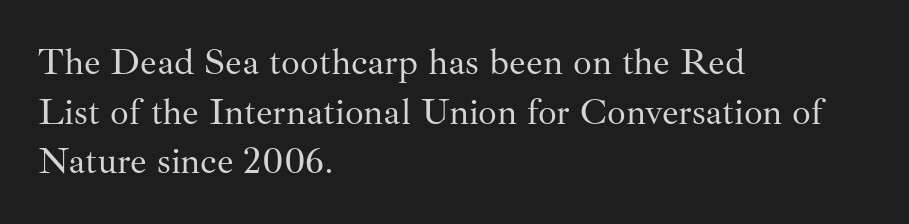
{"serif": "yes", "italic": "no", "bold": "no", "weight": "regular", "width": "normal", "stroke_contrast": "medium", "x_height": "small", "monospaced": "no", "underline": "no", "align": "left", "line_spacing": "normal", "line_spacing_ratio": 1.34, "letter_spacing": "normal", "letter_spacing_em": 0.0, "glyph_px": 37}
